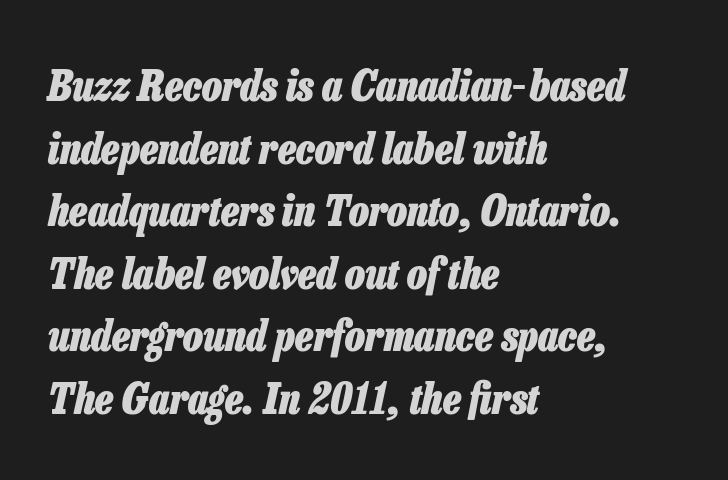
{"italic": "yes", "lean": "right", "slant_degrees": 13, "bold": "yes", "weight": "heavy", "width": "condensed", "stroke_contrast": "low", "x_height": "medium", "monospaced": "no", "underline": "no", "align": "left", "line_spacing": "normal", "line_spacing_ratio": 1.49, "letter_spacing": "normal", "letter_spacing_em": 0.0, "glyph_px": 42}
